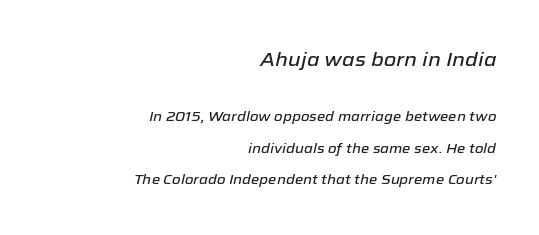
Style check: oblique. The block of text is sparse from top to bottom, with ample space between rows. The face used here appears at its bigger size in the upper chunk. Is the block centered? No — it sits flush against the right margin. You could call the tracking neutral — neither tight nor loose. The passage shown is not underscored anywhere.
